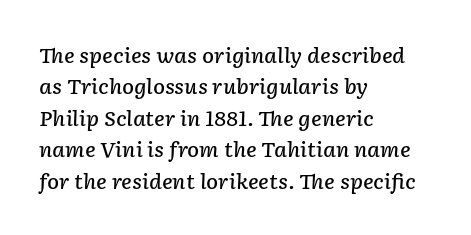
The image shows 20 px text type, italic (leaning right); set left-aligned, normal line spacing (1.57x), normal letter spacing, not underlined.
